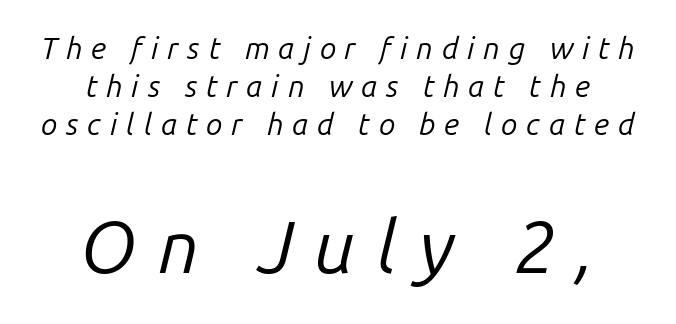
The image shows 74 px regular-weight type, italic (leaning right); set centered, normal line spacing (1.27x), unusually wide letter spacing (+0.29 em), not underlined; the second (bottom) block is 2.47x larger; low stroke contrast and a medium x-height.
